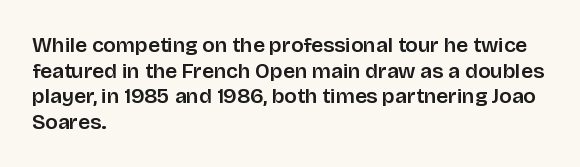
Q: Is the text italic (slanted)? A: No, it is upright.
Q: Is the text underlined? A: No.
Q: How is the paragraph aligned? A: Left-aligned.
Q: Is the spacing between letters normal or unusually wide? A: Normal.
